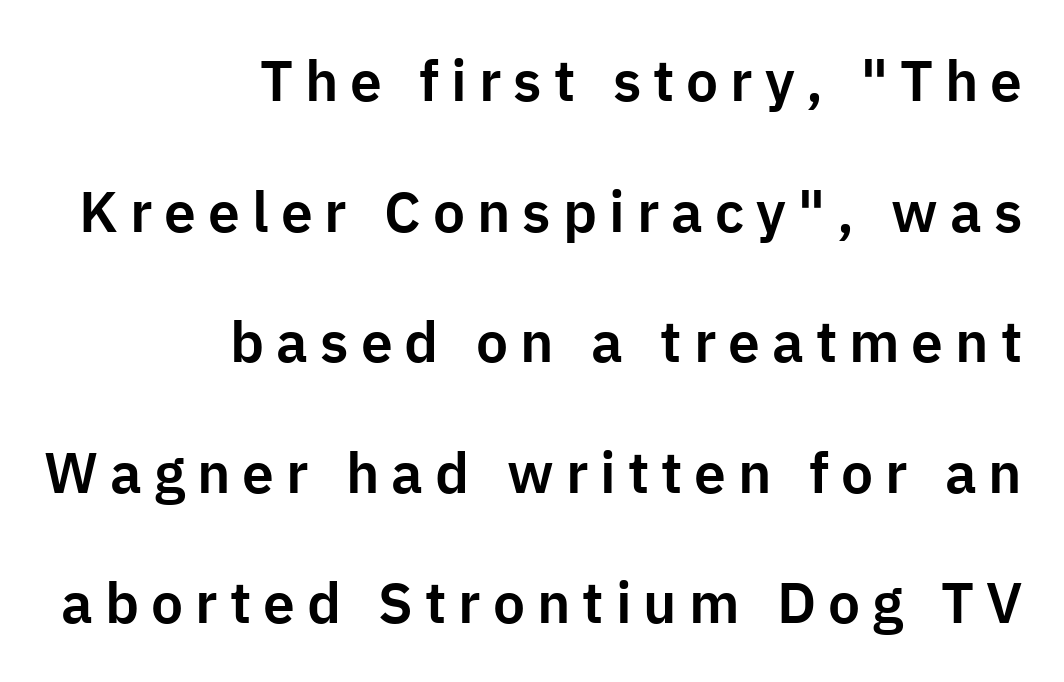
{"serif": "no", "italic": "no", "width": "normal", "stroke_contrast": "low", "x_height": "medium", "monospaced": "no", "underline": "no", "align": "right", "line_spacing": "loose", "line_spacing_ratio": 2.29, "letter_spacing": "wide", "letter_spacing_em": 0.21, "glyph_px": 57}
